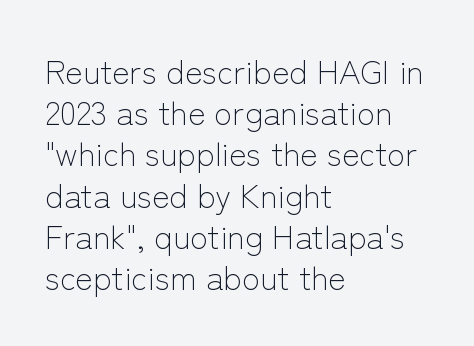
The image shows 33 px light sans-serif type, upright; set left-aligned, normal line spacing (1.25x), normal letter spacing, not underlined; low stroke contrast and a medium x-height.
